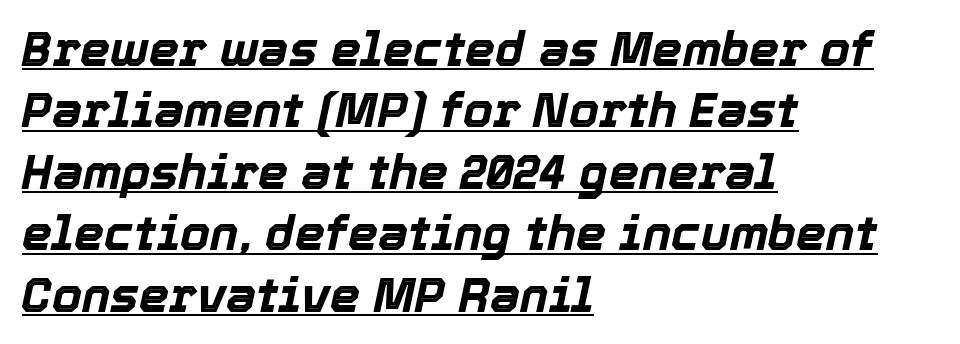
Character widths vary here, with narrow letters taking less room than wide ones. The rendered words wear a rule along their underside. Stroke thickness is high; the sample reads as a true bold. In terms of posture, this sample is oblique. Where is the straight margin? On the left. Here the glyphs are tracked normally, forming tight word shapes.
